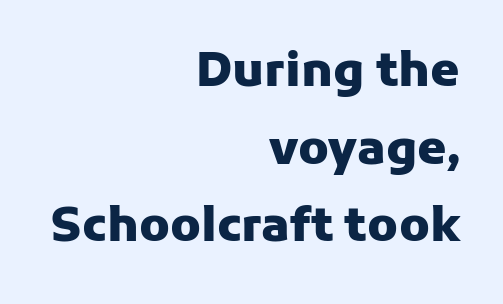
Q: Is the text bold? A: Yes.
Q: Is the text italic (slanted)? A: No, it is upright.
Q: Is the typeface a serif or a sans-serif typeface? A: Sans-serif.
Q: Is the text underlined? A: No.
Q: How is the paragraph aligned? A: Right-aligned.
Q: Is the spacing between letters normal or unusually wide? A: Normal.
Q: Is the spacing between lines tight, normal or loose? A: Normal.
Q: Width (condensed, normal, or wide)? A: Normal.
Q: Stroke contrast? A: Low.
Q: x-height? A: Medium.
Q: Monospaced? A: No.
